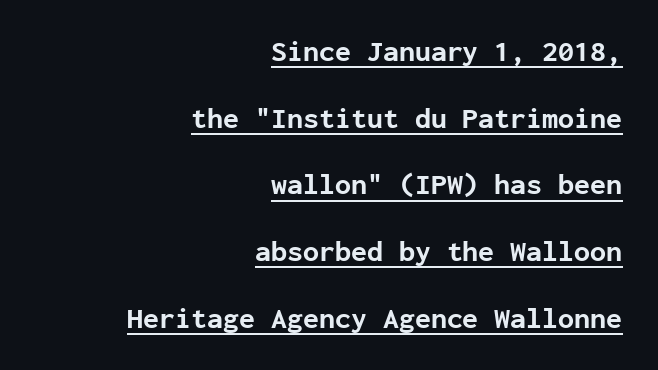
Q: Is the text bold? A: Yes.
Q: Is the text italic (slanted)? A: No, it is upright.
Q: Is the typeface a serif or a sans-serif typeface? A: Sans-serif.
Q: Is the text underlined? A: Yes.
Q: How is the paragraph aligned? A: Right-aligned.
Q: Is the spacing between letters normal or unusually wide? A: Normal.
Q: Is the spacing between lines tight, normal or loose? A: Loose.
Q: Width (condensed, normal, or wide)? A: Normal.
Q: Stroke contrast? A: Low.
Q: x-height? A: Medium.
Q: Monospaced? A: Yes.
